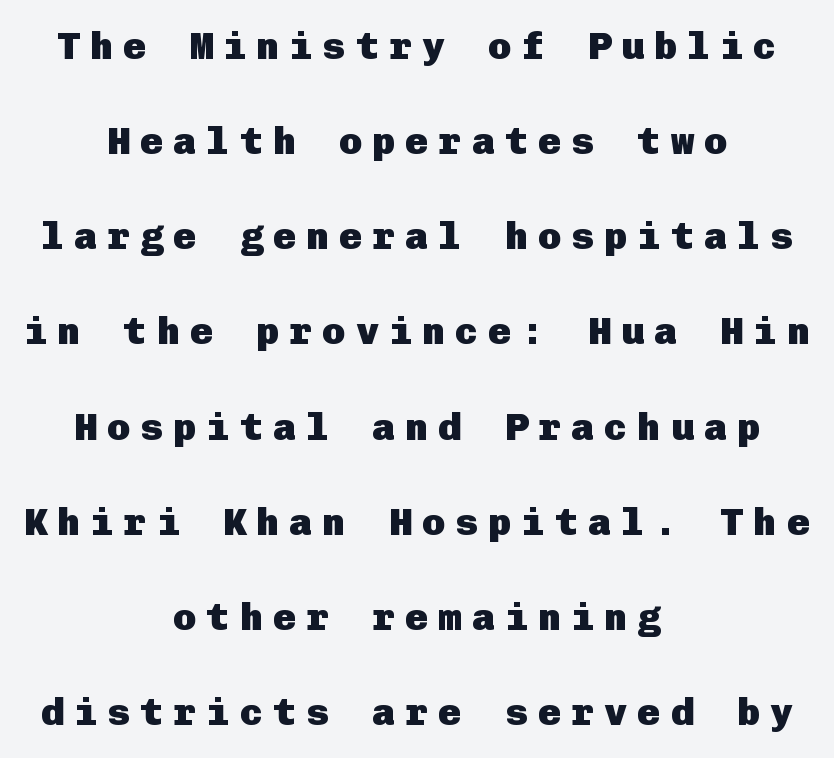
If you folded the block vertically in half, each line would mirror itself in length. The characters look thick and weighty, a clear bold. Posture: straight, roman, zero tilt. What stands out about the letter spacing? Its width — letters are far apart. The font family rendered here belongs to the sans-serif group.
